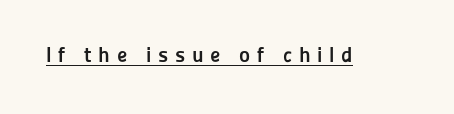
{"italic": "no", "bold": "yes", "underline": "yes", "letter_spacing": "wide", "letter_spacing_em": 0.32, "glyph_px": 21}
